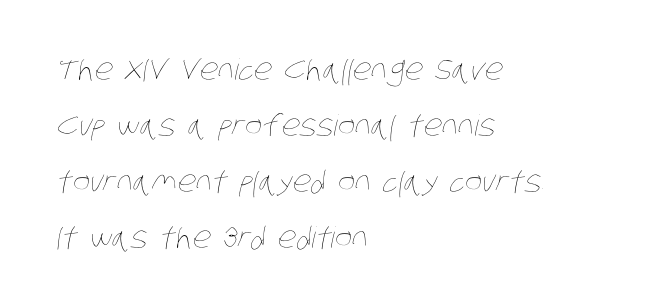
{"bold": "no", "weight": "thin", "width": "condensed", "stroke_contrast": "low", "x_height": "large", "monospaced": "no", "underline": "no", "align": "left", "line_spacing": "loose", "line_spacing_ratio": 1.93, "letter_spacing": "normal", "letter_spacing_em": 0.0, "glyph_px": 29}
